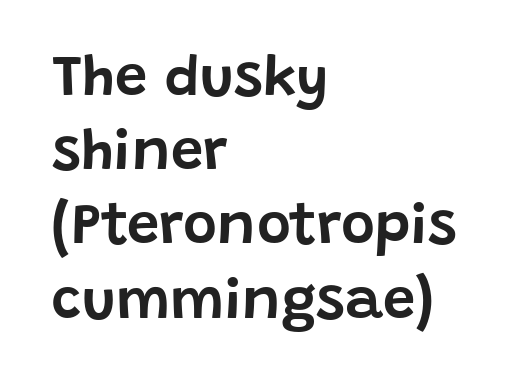
One-word summary of the alignment: left. Posture: straight, roman, zero tilt. The area under the type is left untouched. A sans-serif font was chosen for this passage. The type is set solid horizontally, with unmodified tracking. The lines sit at an ordinary, default distance from one another.
